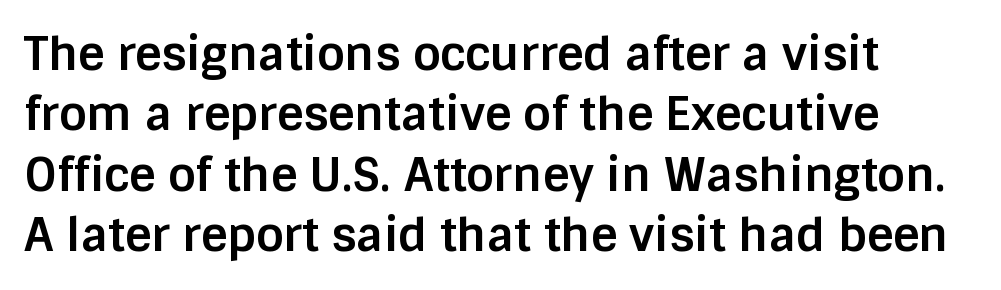
{"serif": "no", "italic": "no", "bold": "yes", "weight": "bold", "width": "normal", "stroke_contrast": "low", "x_height": "large", "monospaced": "no", "underline": "no", "align": "left", "line_spacing": "normal", "line_spacing_ratio": 1.31, "letter_spacing": "normal", "letter_spacing_em": 0.0, "glyph_px": 46}
